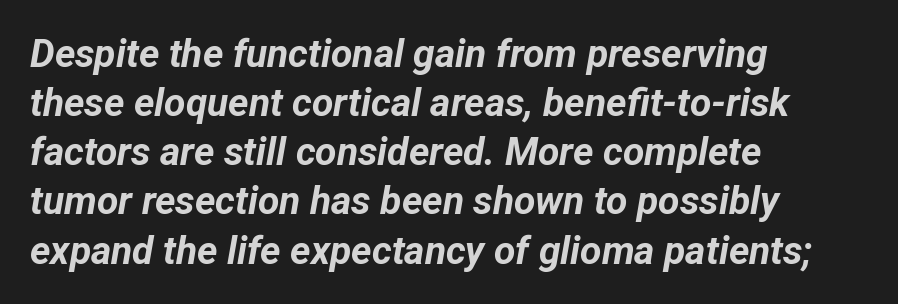
Descenders hang freely into open space. The passage is arranged the way most books set body copy — flush left. The letters are slanted; this is an italic face. Is there much room between lines? A standard amount, neither cramped nor airy.
